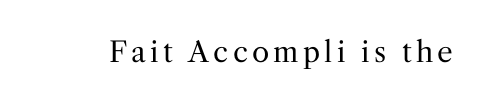
The image shows 28 px regular-weight serif type, upright; set not underlined; medium stroke contrast and a medium x-height.
